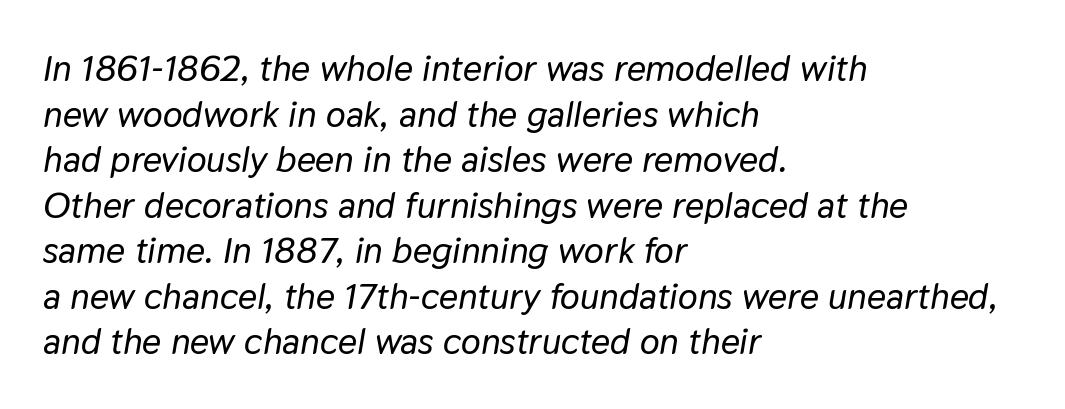
The image shows 37 px text type, italic (leaning right); set left-aligned, line spacing 1.23x, normal letter spacing, not underlined; low stroke contrast and a medium x-height.
